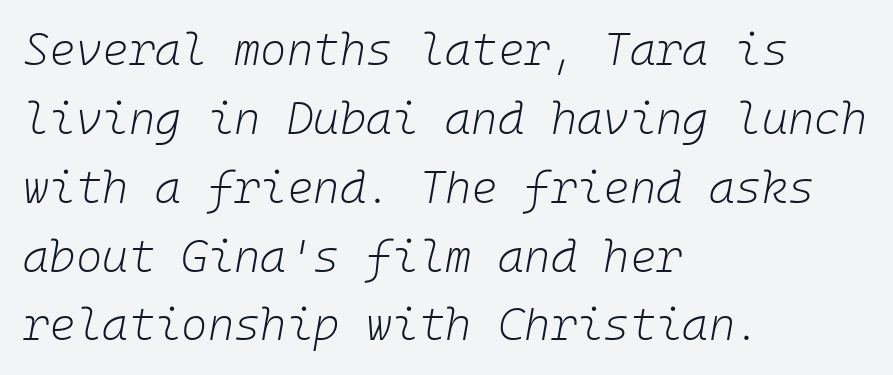
Q: Is the text bold? A: No.
Q: Is the text italic (slanted)? A: Yes, it leans right by about 10 degrees.
Q: Is the text underlined? A: No.
Q: How is the paragraph aligned? A: Left-aligned.
Q: Is the spacing between letters normal or unusually wide? A: Normal.
Q: Is the spacing between lines tight, normal or loose? A: Normal.
Q: Width (condensed, normal, or wide)? A: Normal.
Q: Stroke contrast? A: Low.
Q: x-height? A: Medium.
Q: Monospaced? A: Yes.
